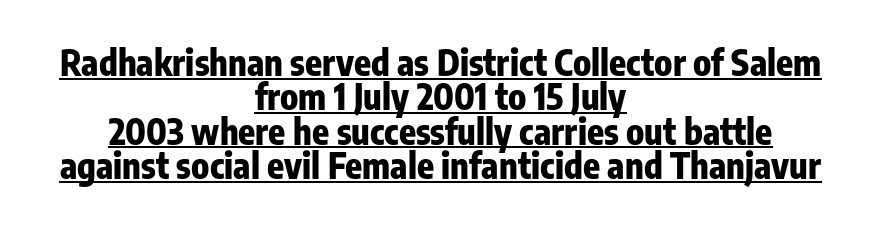
On the weight axis this lands at bold, roughly 700. These lines keep a tight, regular rhythm from letter to letter. Horizontal bands of white between lines are thin slivers. Is this a fixed-width face? No — the glyphs have proportional, varying widths.
